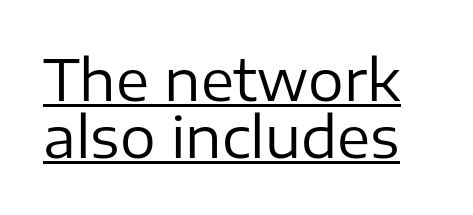
The image shows 56 px regular-weight sans-serif type, upright; set tight line spacing (1.02x), normal letter spacing, underlined; low stroke contrast and a medium x-height.
